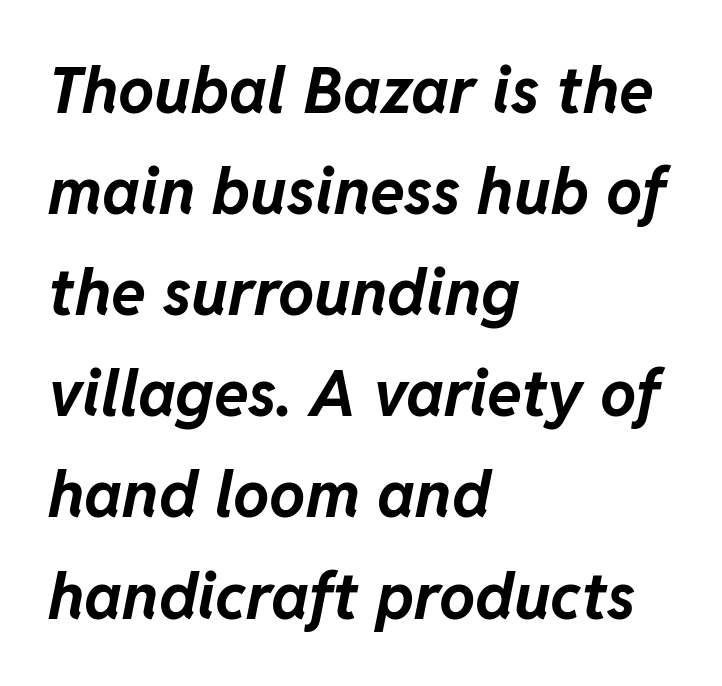
{"italic": "yes", "lean": "right", "slant_degrees": 11, "bold": "yes", "weight": "bold", "width": "normal", "stroke_contrast": "low", "x_height": "medium", "monospaced": "no", "underline": "no", "align": "left", "line_spacing": "normal", "line_spacing_ratio": 1.58, "letter_spacing": "normal", "letter_spacing_em": 0.0, "glyph_px": 64}
